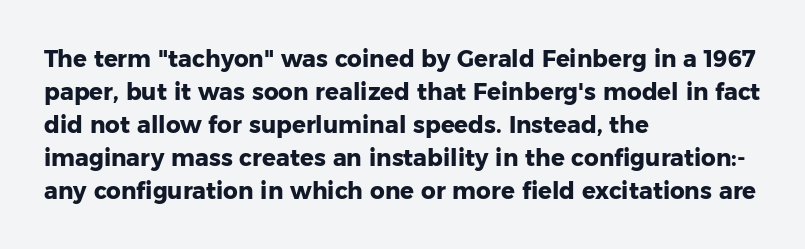
The image shows 23 px bold type, upright; set left-aligned, normal line spacing (1.43x), normal letter spacing, not underlined.
